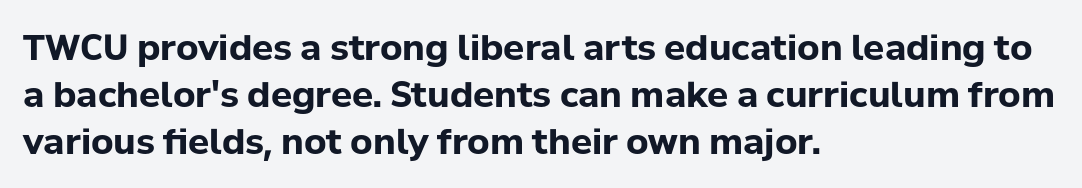
The image shows 35 px bold sans-serif type, upright; set left-aligned, normal line spacing (1.34x), normal letter spacing, not underlined; low stroke contrast and a medium x-height.
